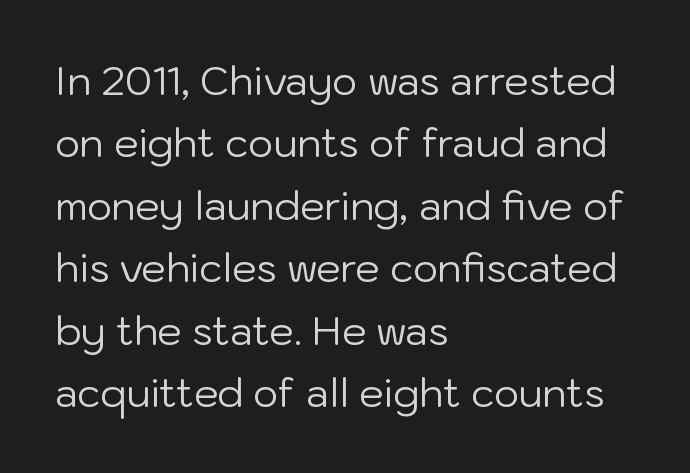
Q: Is the text bold? A: No.
Q: Is the text italic (slanted)? A: No, it is upright.
Q: Is the typeface a serif or a sans-serif typeface? A: Sans-serif.
Q: Is the text underlined? A: No.
Q: How is the paragraph aligned? A: Left-aligned.
Q: Is the spacing between letters normal or unusually wide? A: Normal.
Q: Is the spacing between lines tight, normal or loose? A: Normal.
Q: Width (condensed, normal, or wide)? A: Normal.
Q: Stroke contrast? A: Low.
Q: x-height? A: Medium.
Q: Monospaced? A: No.
